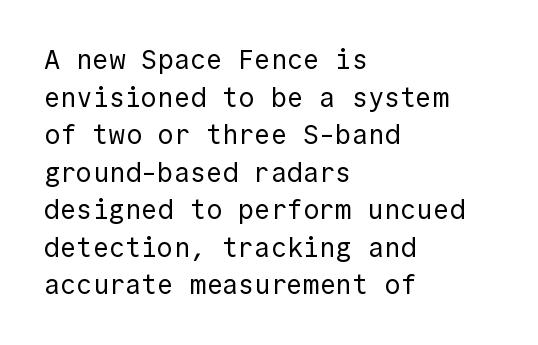
{"italic": "no", "bold": "no", "underline": "no", "align": "left", "line_spacing": "normal", "line_spacing_ratio": 1.39, "letter_spacing": "normal", "letter_spacing_em": 0.0, "glyph_px": 27}
